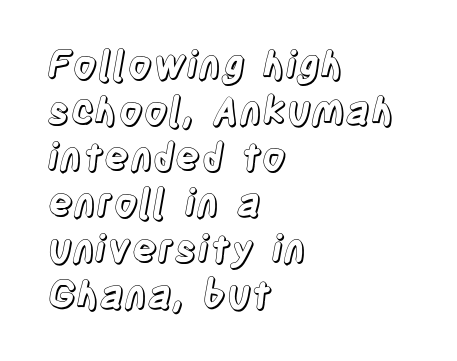
{"width": "condensed", "x_height": "large", "monospaced": "no", "underline": "no", "align": "left", "line_spacing_ratio": 1.21, "letter_spacing": "normal", "letter_spacing_em": 0.0, "glyph_px": 38}
